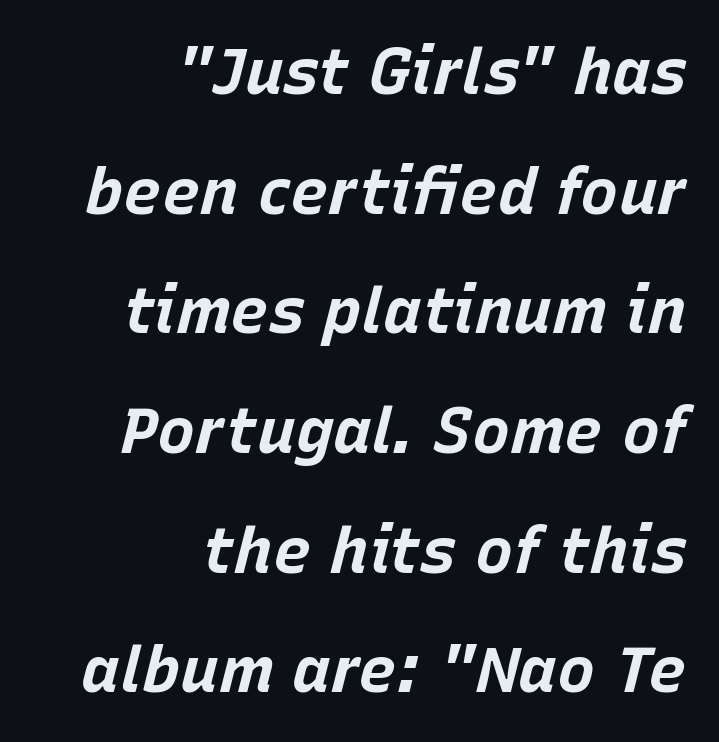
Q: Is the text bold? A: Yes.
Q: Is the text italic (slanted)? A: Yes, it leans right by about 15 degrees.
Q: Is the text underlined? A: No.
Q: How is the paragraph aligned? A: Right-aligned.
Q: Is the spacing between letters normal or unusually wide? A: Normal.
Q: Width (condensed, normal, or wide)? A: Normal.
Q: Stroke contrast? A: Low.
Q: x-height? A: Large.
Q: Monospaced? A: No.
